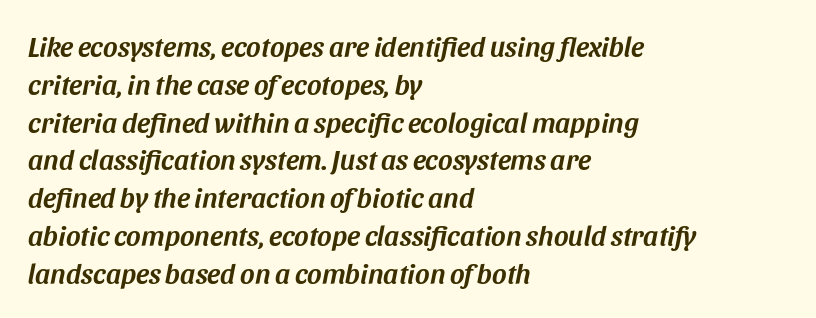
{"italic": "yes", "lean": "right", "slant_degrees": 11, "width": "normal", "stroke_contrast": "medium", "x_height": "large", "monospaced": "no", "underline": "no", "align": "left", "line_spacing": "normal", "line_spacing_ratio": 1.35, "letter_spacing": "normal", "letter_spacing_em": 0.0, "glyph_px": 28}
